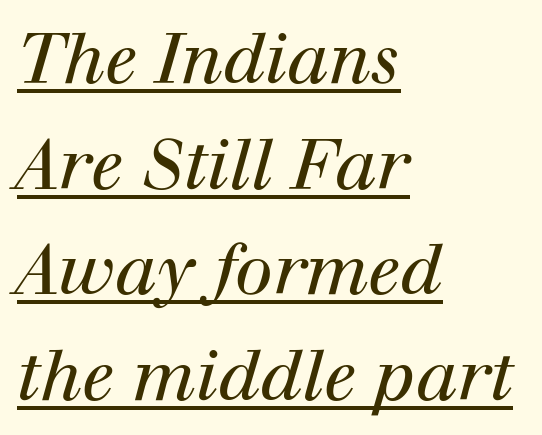
The image shows 69 px regular-weight serif type, italic (leaning right); set left-aligned, normal line spacing (1.53x), normal letter spacing, underlined; high stroke contrast and a medium x-height.
